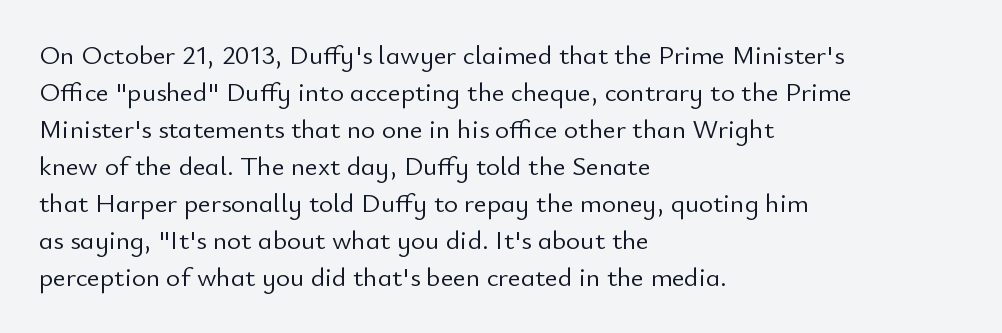
Reading down the block, your eye returns to a fixed left position each line. Tall strokes in this sample are plumb rather than angled. The rendering uses a moderate line-height, typical for paragraphs. This is not heavy type; no bold has been used. Any mark beneath the type? The region is blank. Each word holds together tightly as a unit, with standard inter-letter gaps.
